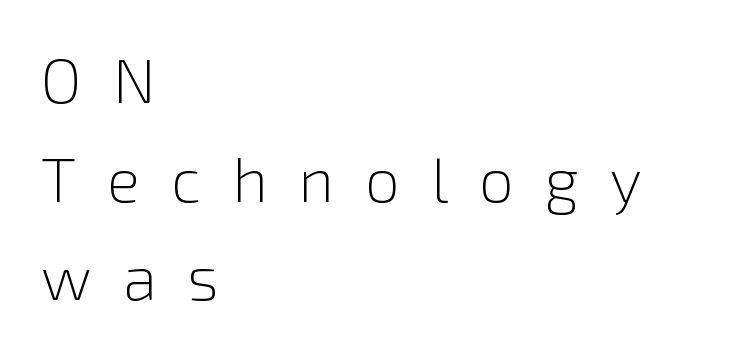
The image shows 62 px light sans-serif type, upright; set left-aligned, normal line spacing (1.59x), unusually wide letter spacing (+0.5 em), not underlined; a medium x-height.
